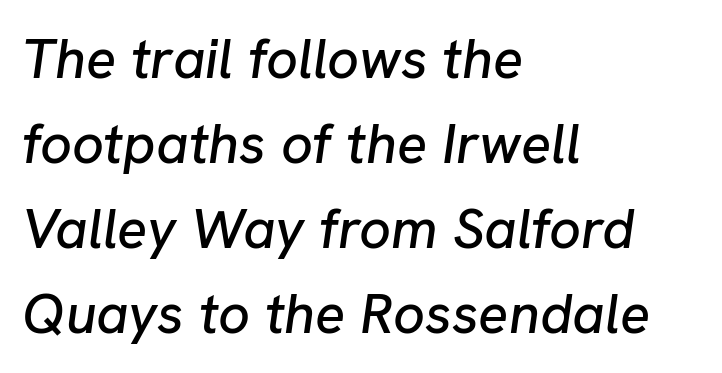
The zone under the glyphs is completely vacant. No extra tracking has been applied to these lines. A student would call this left alignment; a typographer would say flush left, rag right. Posture: slanted.
